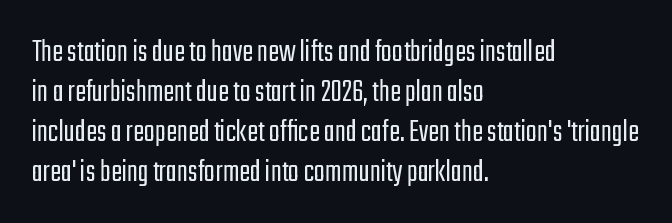
The image shows 33 px light, condensed sans-serif type, upright; set left-aligned, line spacing 1.21x, normal letter spacing, not underlined; low stroke contrast and a medium x-height.
